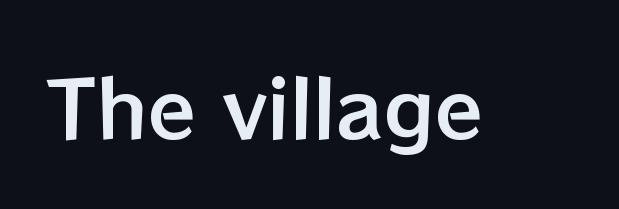
Q: Is the text italic (slanted)? A: No, it is upright.
Q: Is the text underlined? A: No.
Q: Is the spacing between letters normal or unusually wide? A: Normal.
Q: Width (condensed, normal, or wide)? A: Normal.
Q: Stroke contrast? A: Low.
Q: x-height? A: Medium.
Q: Monospaced? A: No.
